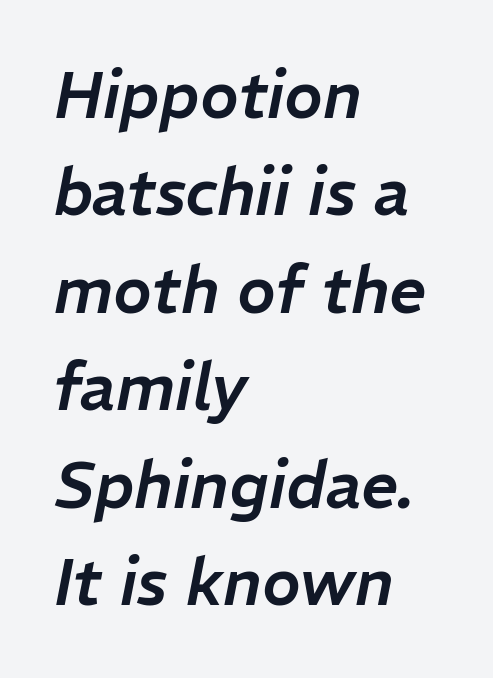
{"italic": "yes", "lean": "right", "slant_degrees": 11, "width": "normal", "stroke_contrast": "low", "x_height": "medium", "monospaced": "no", "underline": "no", "align": "left", "line_spacing": "normal", "line_spacing_ratio": 1.5, "letter_spacing": "normal", "letter_spacing_em": 0.0, "glyph_px": 65}
